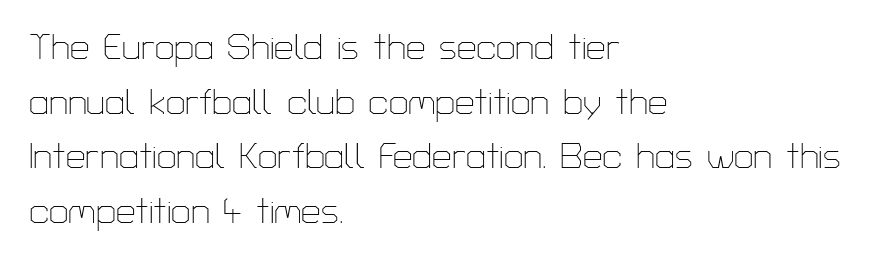
{"serif": "no", "italic": "no", "bold": "no", "weight": "thin", "width": "normal", "stroke_contrast": "low", "x_height": "medium", "monospaced": "no", "underline": "no", "align": "left", "line_spacing": "normal", "line_spacing_ratio": 1.56, "letter_spacing": "normal", "letter_spacing_em": 0.0, "glyph_px": 35}
